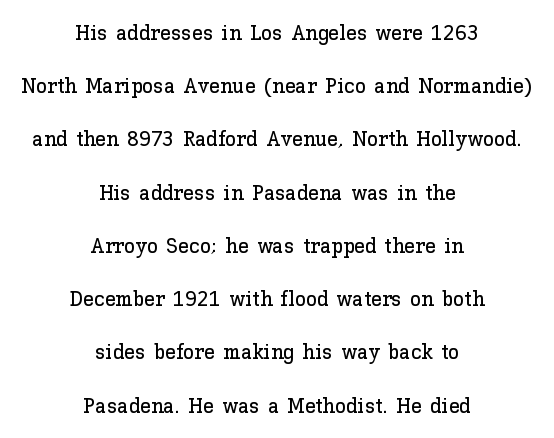
The image shows 22 px text type, upright; set centered, loose line spacing (2.42x), normal letter spacing, not underlined.
